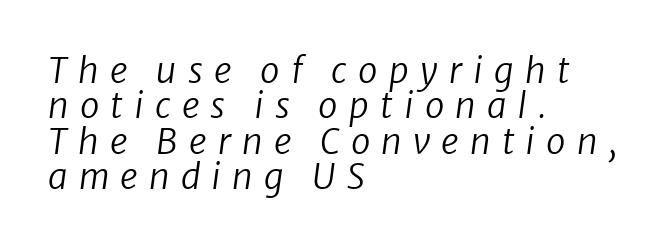
Q: Is the text bold? A: No.
Q: Is the text italic (slanted)? A: Yes, it leans right by about 8 degrees.
Q: Is the text underlined? A: No.
Q: How is the paragraph aligned? A: Left-aligned.
Q: Is the spacing between letters normal or unusually wide? A: Unusually wide.
Q: Is the spacing between lines tight, normal or loose? A: Tight.
Q: Width (condensed, normal, or wide)? A: Normal.
Q: Stroke contrast? A: Low.
Q: x-height? A: Medium.
Q: Monospaced? A: No.
